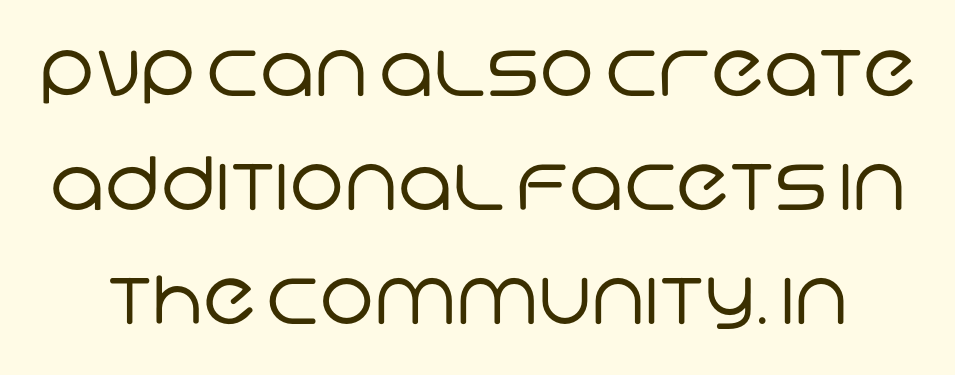
Q: Is the text bold? A: No.
Q: Is the typeface a serif or a sans-serif typeface? A: Sans-serif.
Q: Is the text underlined? A: No.
Q: Is the spacing between letters normal or unusually wide? A: Normal.
Q: Is the spacing between lines tight, normal or loose? A: Normal.
Q: Width (condensed, normal, or wide)? A: Normal.
Q: Stroke contrast? A: Low.
Q: x-height? A: Large.
Q: Monospaced? A: No.
